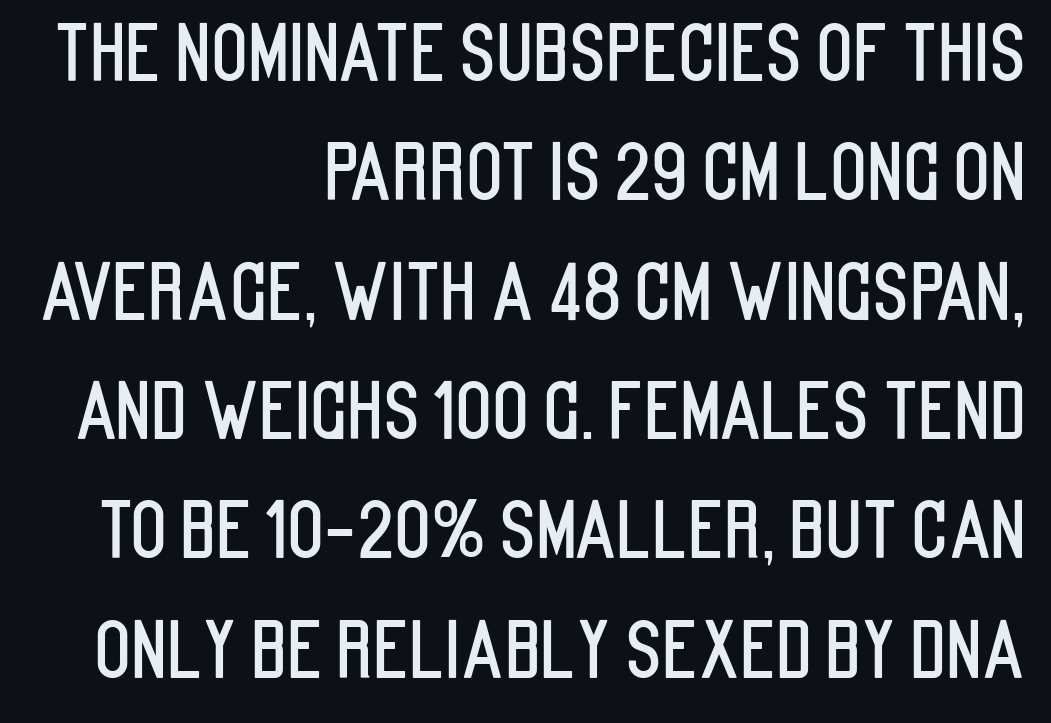
This sample has the flowing, uneven cadence of proportional lettering. The face used here is rendered with its standard letterfit. Each row of text sits above clean, open space. In terms of posture, this sample is upright. Visually the block forms a straight wall on the right and a jagged coastline on the left.
